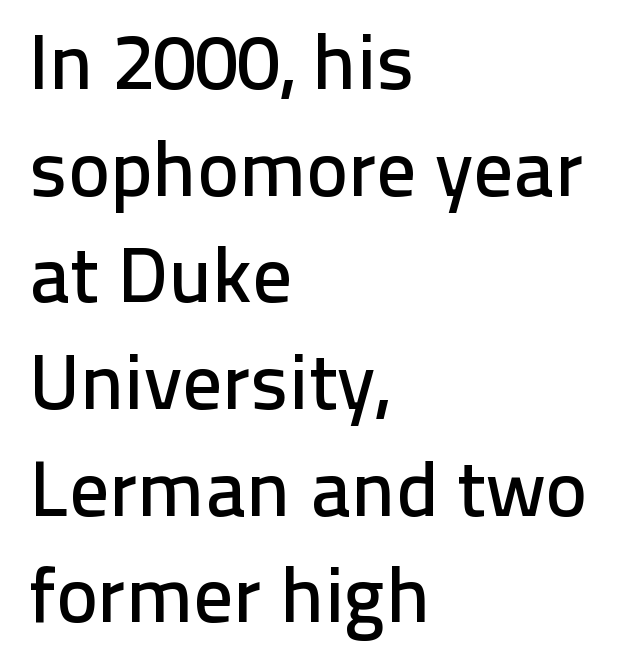
The image shows 79 px sans-serif type, upright; set left-aligned, normal line spacing (1.35x), normal letter spacing, not underlined; low stroke contrast and a medium x-height.
